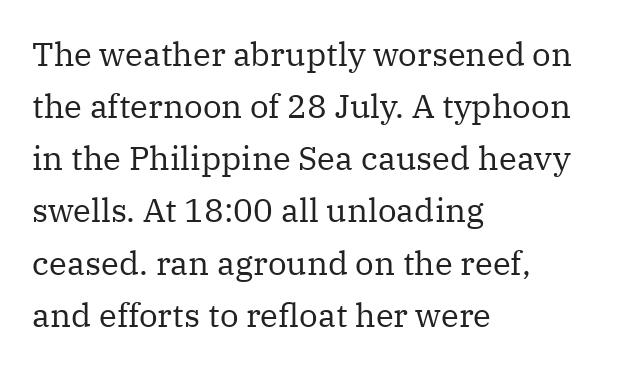
This is serif lettering, the kind often seen in printed books. The face used here is proportionally spaced, like ordinary book or web type. Layout note: lines flush left. Does extra space separate the letters? No, they use regular spacing.
